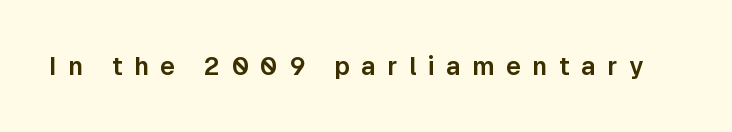
The image shows 25 px text type, upright; set unusually wide letter spacing (+0.46 em), not underlined.
